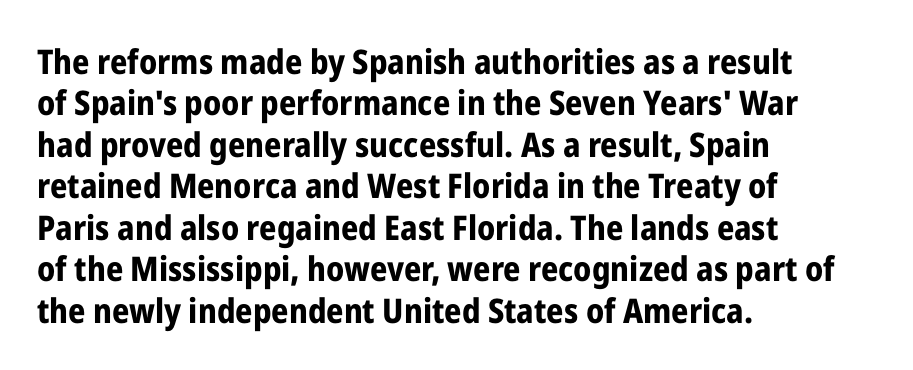
The image shows 34 px bold, condensed sans-serif type, upright; set left-aligned, line spacing 1.22x, normal letter spacing, not underlined; low stroke contrast and a medium x-height.
